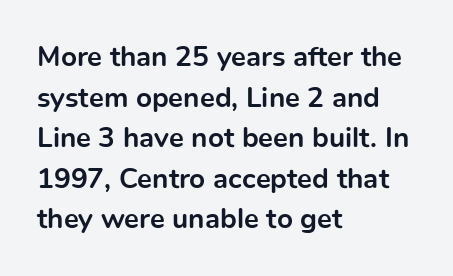
Note the varied advance widths — an 'i' is clearly narrower than an 'm'. A bare baseline throughout the passage. Look at the tracking — it's just the regular setting, nothing added. A normal amount of white space separates one row of letters from the next. The designer went with a sans here, leaving each stem footless. Is the type bold? Yes — the strokes are clearly thick and heavy.
